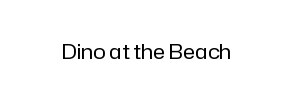
Q: Is the text bold? A: No.
Q: Is the text italic (slanted)? A: No, it is upright.
Q: Is the text underlined? A: No.
Q: Is the spacing between letters normal or unusually wide? A: Normal.
